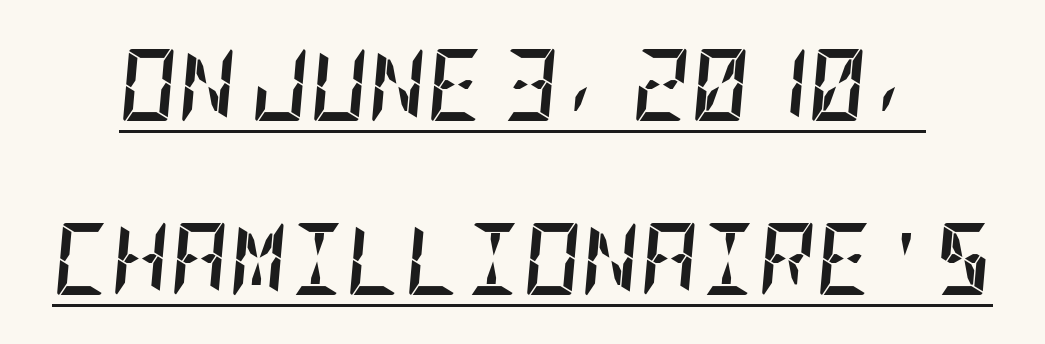
Q: Is the text bold? A: Yes.
Q: Is the text italic (slanted)? A: Yes, it leans right by about 5 degrees.
Q: Is the text underlined? A: Yes.
Q: Is the spacing between letters normal or unusually wide? A: Normal.
Q: Is the spacing between lines tight, normal or loose? A: Loose.
Q: Width (condensed, normal, or wide)? A: Condensed.
Q: Stroke contrast? A: Low.
Q: x-height? A: Large.
